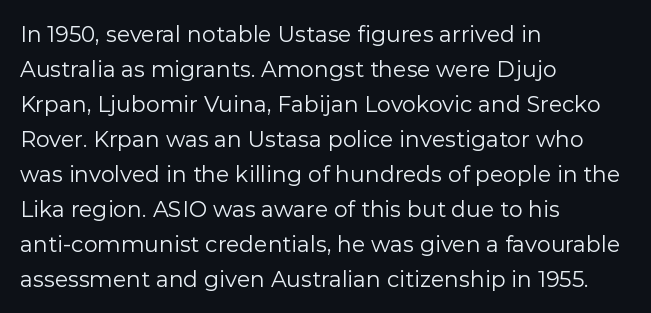
The image shows 22 px text type, upright; set left-aligned, normal line spacing (1.59x), normal letter spacing, not underlined.
